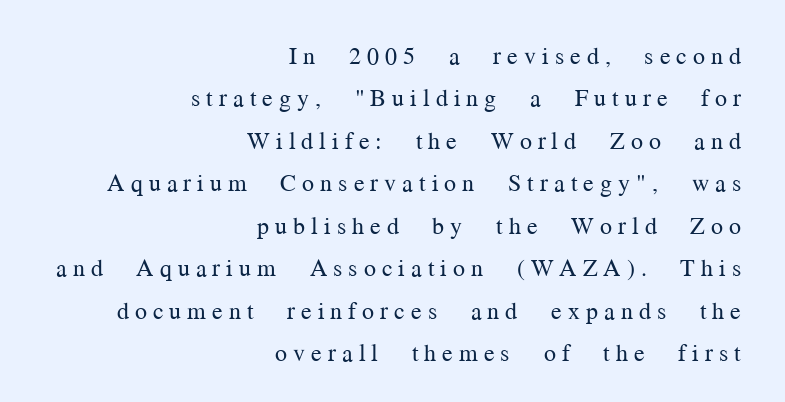
Q: Is the text bold? A: No.
Q: Is the text italic (slanted)? A: No, it is upright.
Q: Is the text underlined? A: No.
Q: How is the paragraph aligned? A: Right-aligned.
Q: Is the spacing between letters normal or unusually wide? A: Unusually wide.
